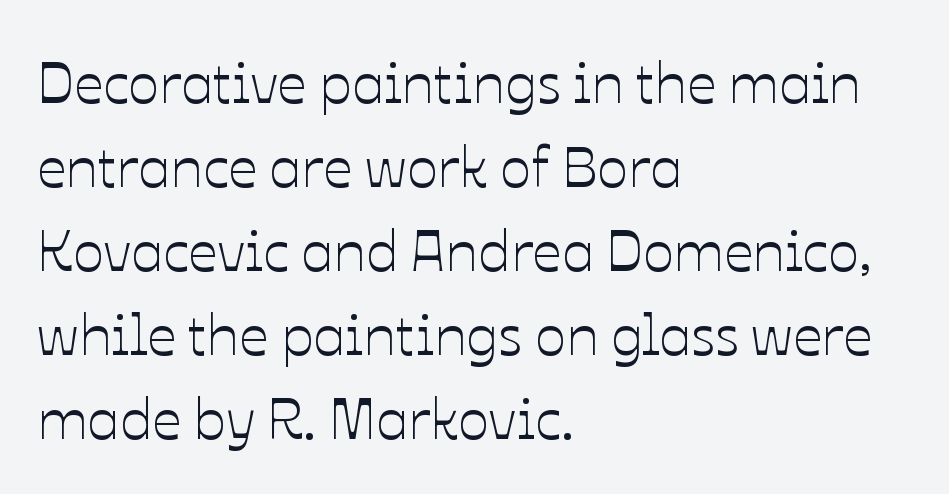
The image shows 58 px text type, upright; set left-aligned, normal line spacing (1.45x), normal letter spacing, not underlined; low stroke contrast and a medium x-height.
